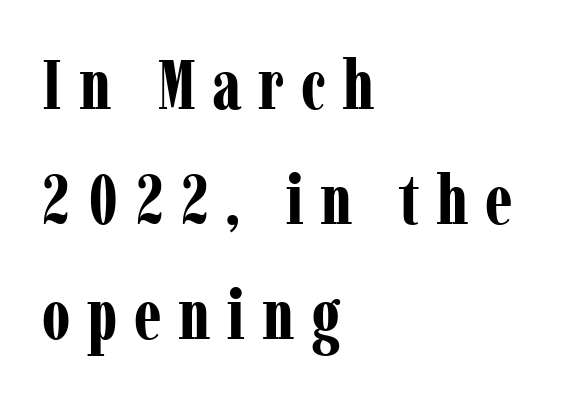
{"serif": "yes", "italic": "no", "bold": "yes", "weight": "bold", "width": "condensed", "stroke_contrast": "low", "x_height": "medium", "monospaced": "no", "underline": "no", "align": "left", "line_spacing": "normal", "line_spacing_ratio": 1.64, "letter_spacing": "wide", "letter_spacing_em": 0.24, "glyph_px": 70}
